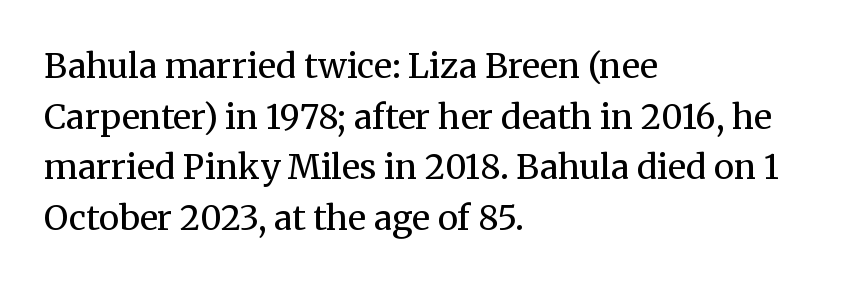
The type sits square on the baseline with zero lean. The strip under each line holds only bare page. The letterforms sit at book weight or below. Is there much room between lines? A standard amount, neither cramped nor airy. Letter spacing: default. Here the designer chose a conventional face with non-uniform glyph widths.
